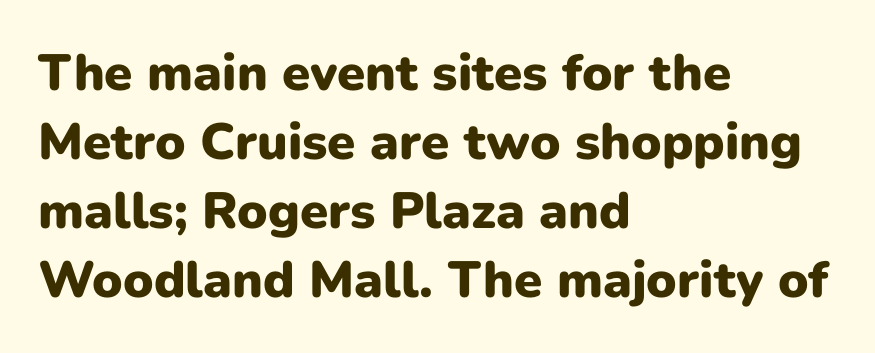
The image shows 51 px heavy sans-serif type, upright; set left-aligned, normal line spacing (1.35x), normal letter spacing, not underlined; low stroke contrast and a medium x-height.
